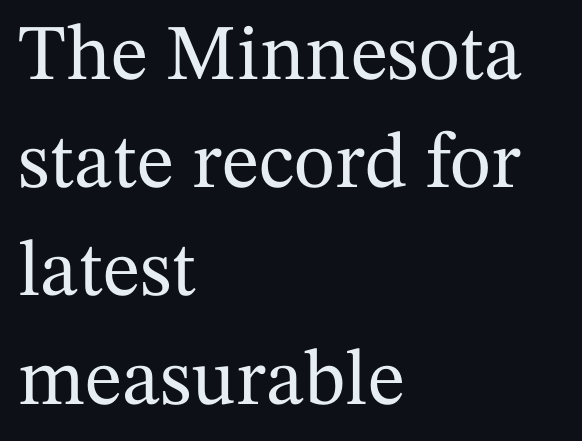
Q: Is the text italic (slanted)? A: No, it is upright.
Q: Is the typeface a serif or a sans-serif typeface? A: Serif.
Q: Is the text underlined? A: No.
Q: How is the paragraph aligned? A: Left-aligned.
Q: Is the spacing between letters normal or unusually wide? A: Normal.
Q: Is the spacing between lines tight, normal or loose? A: Normal.
Q: Width (condensed, normal, or wide)? A: Normal.
Q: Stroke contrast? A: Medium.
Q: x-height? A: Medium.
Q: Monospaced? A: No.
